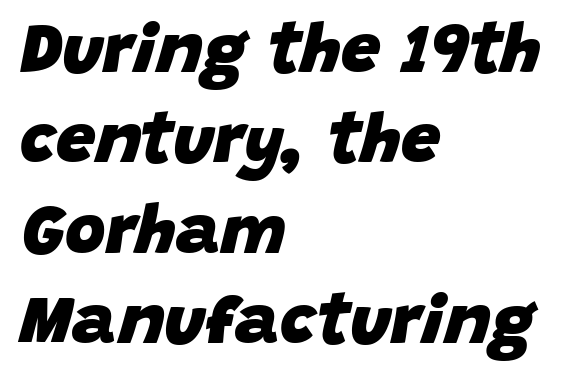
The image shows 70 px heavy type, italic (leaning right); set left-aligned, normal line spacing (1.29x), normal letter spacing, not underlined; low stroke contrast and a large x-height.
